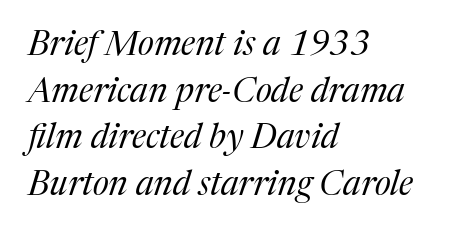
Q: Is the text bold? A: No.
Q: Is the text italic (slanted)? A: Yes, it leans right by about 17 degrees.
Q: Is the typeface a serif or a sans-serif typeface? A: Serif.
Q: Is the text underlined? A: No.
Q: How is the paragraph aligned? A: Left-aligned.
Q: Is the spacing between letters normal or unusually wide? A: Normal.
Q: Is the spacing between lines tight, normal or loose? A: Normal.
Q: Width (condensed, normal, or wide)? A: Normal.
Q: Stroke contrast? A: Medium.
Q: x-height? A: Medium.
Q: Monospaced? A: No.
